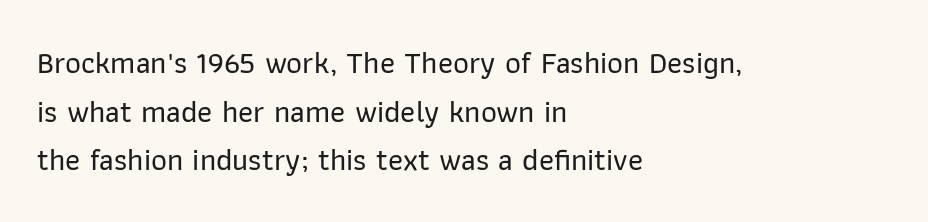
{"serif": "no", "italic": "no", "width": "normal", "stroke_contrast": "low", "x_height": "medium", "monospaced": "no", "underline": "no", "align": "left", "line_spacing": "normal", "line_spacing_ratio": 1.57, "letter_spacing": "normal", "letter_spacing_em": 0.0, "glyph_px": 31}
